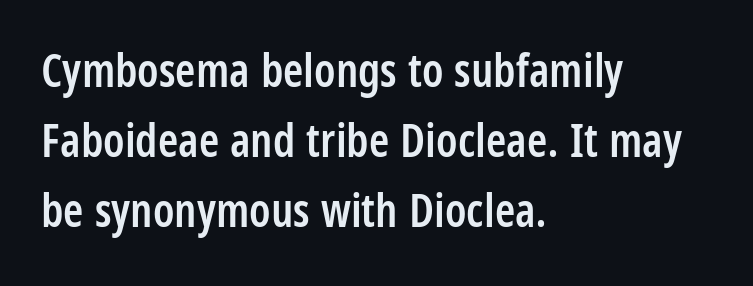
The image shows 46 px semibold, condensed sans-serif type, upright; set left-aligned, normal line spacing (1.52x), normal letter spacing, not underlined; low stroke contrast and a large x-height.
